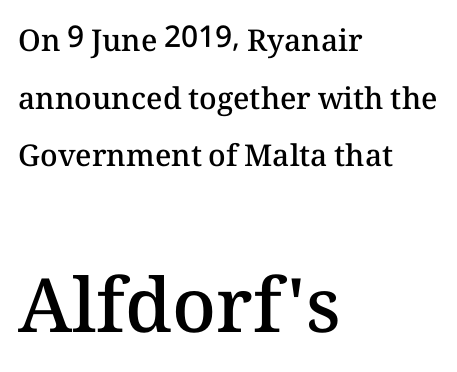
{"italic": "no", "bold": "semi", "weight": "semibold", "width": "normal", "stroke_contrast": "medium", "x_height": "medium", "monospaced": "no", "underline": "no", "align": "left", "line_spacing": "loose", "line_spacing_ratio": 1.92, "letter_spacing": "normal", "letter_spacing_em": 0.0, "larger_block": "second", "size_ratio": 2.5, "glyph_px": 75}
